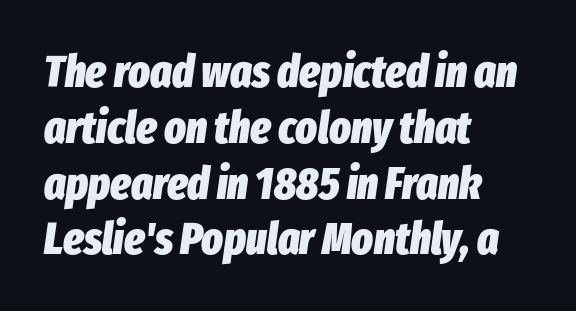
Q: Is the text bold? A: Yes.
Q: Is the text italic (slanted)? A: Yes, it leans right by about 8 degrees.
Q: Is the text underlined? A: No.
Q: How is the paragraph aligned? A: Left-aligned.
Q: Is the spacing between letters normal or unusually wide? A: Normal.
Q: Width (condensed, normal, or wide)? A: Condensed.
Q: Stroke contrast? A: Low.
Q: x-height? A: Medium.
Q: Monospaced? A: No.
